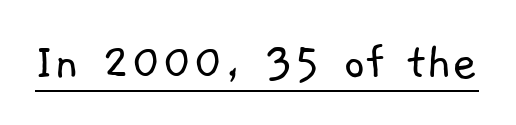
The image shows 54 px light sans-serif type; set normal letter spacing, underlined; low stroke contrast and a medium x-height.
